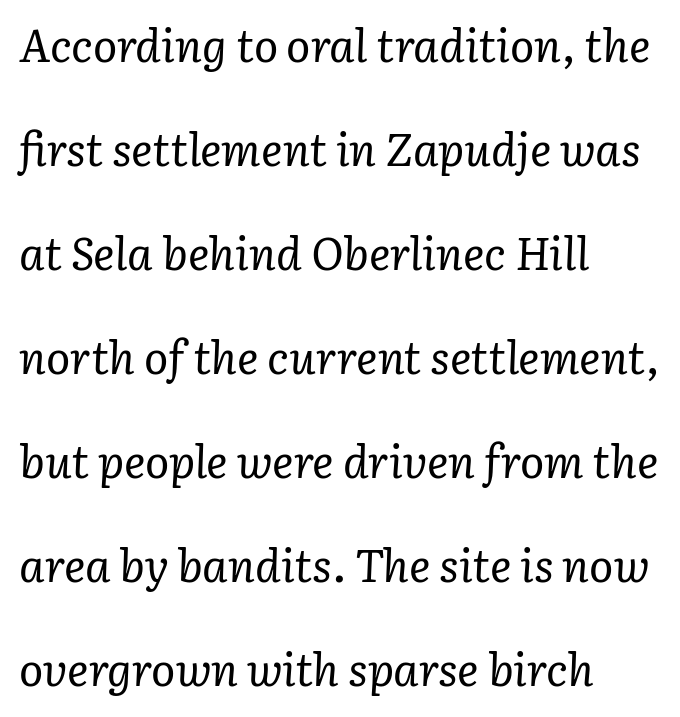
In CSS terms this would be text-align: left. Each row of text sits above clean, open space. The horizontal fit of the characters is conventional and even. Is the stroke heavy? The answer is a plain regular-or-lighter. Line spacing here is loose.
